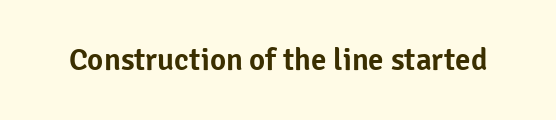
{"serif": "no", "italic": "no", "width": "normal", "stroke_contrast": "low", "x_height": "medium", "monospaced": "no", "underline": "no", "letter_spacing": "normal", "letter_spacing_em": 0.0, "glyph_px": 31}
